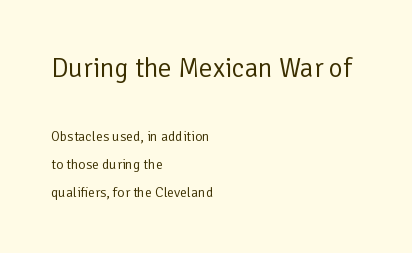
The cut favours lightness, reaching ordinary text weight at its darkest. A student would notice the top passage is typeset larger than what follows. Line spacing here is loose. Designer's note — italics off, roman on. Descenders are the only things crossing below the line.
